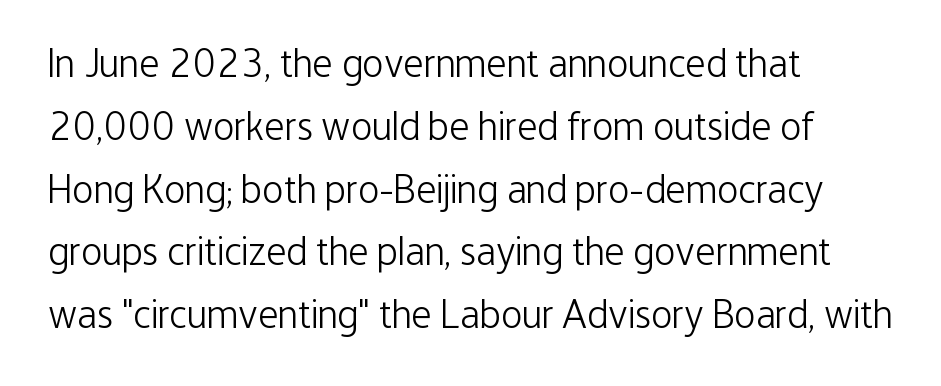
The image shows 40 px light, condensed sans-serif type, upright; set left-aligned, normal line spacing (1.57x), normal letter spacing, not underlined; low stroke contrast and a medium x-height.
